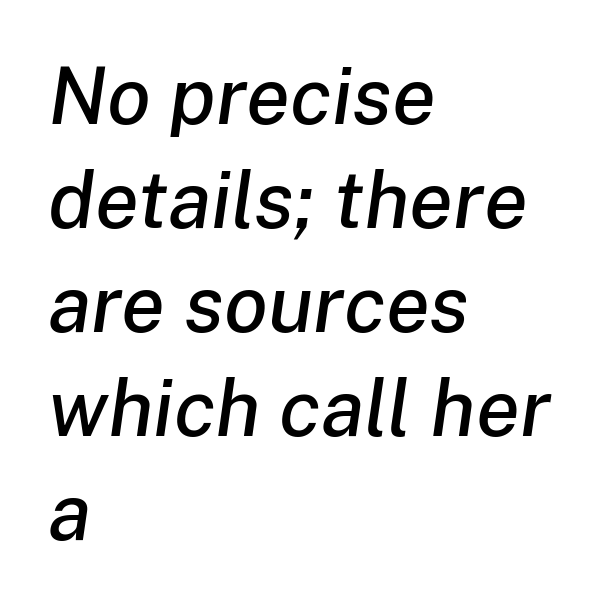
{"italic": "yes", "lean": "right", "slant_degrees": 8, "width": "normal", "stroke_contrast": "low", "x_height": "medium", "monospaced": "no", "underline": "no", "align": "left", "line_spacing": "normal", "line_spacing_ratio": 1.3, "letter_spacing": "normal", "letter_spacing_em": 0.0, "glyph_px": 80}
